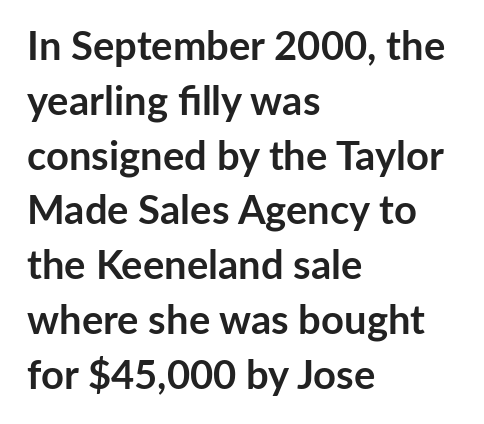
{"serif": "no", "italic": "no", "bold": "yes", "weight": "semibold", "width": "normal", "stroke_contrast": "low", "x_height": "medium", "monospaced": "no", "underline": "no", "align": "left", "line_spacing": "normal", "line_spacing_ratio": 1.37, "letter_spacing": "normal", "letter_spacing_em": 0.0, "glyph_px": 40}
